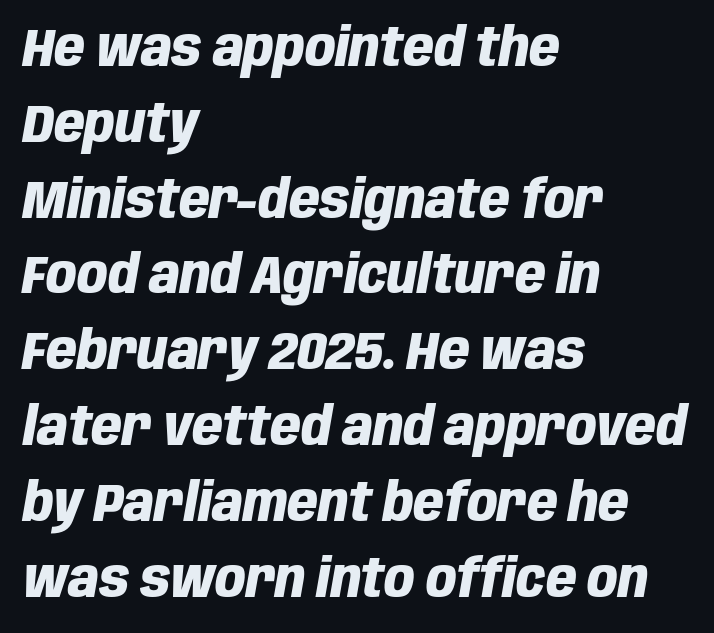
The image shows 53 px heavy, condensed type, italic (leaning right); set left-aligned, normal line spacing (1.43x), normal letter spacing, not underlined; low stroke contrast and a large x-height.
